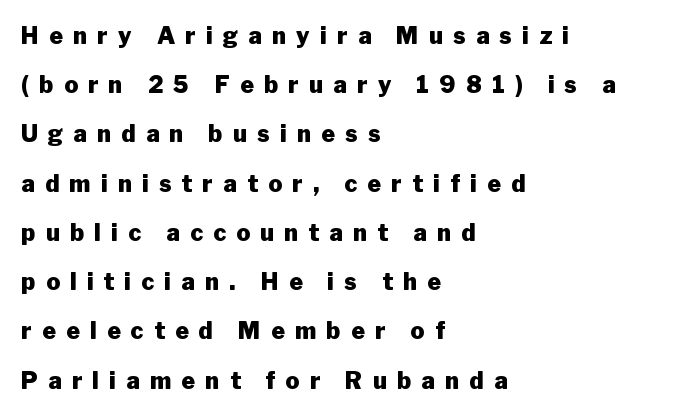
Ascenders rise straight up at ninety degrees. Leftover space on each line is placed entirely after the last word. Unmarked baselines from the first word to the last. Vertically, the passage feels expansive, rows floating well apart.
